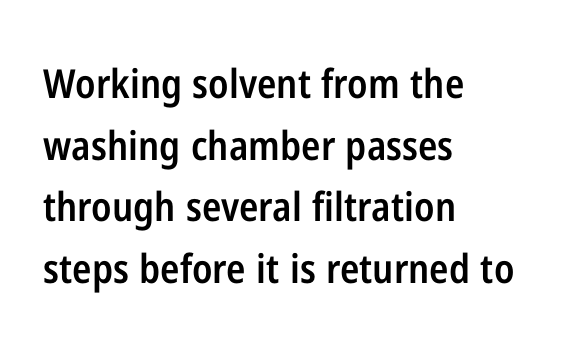
The image shows 40 px semibold, condensed sans-serif type, upright; set left-aligned, normal line spacing (1.54x), normal letter spacing, not underlined; low stroke contrast and a medium x-height.
